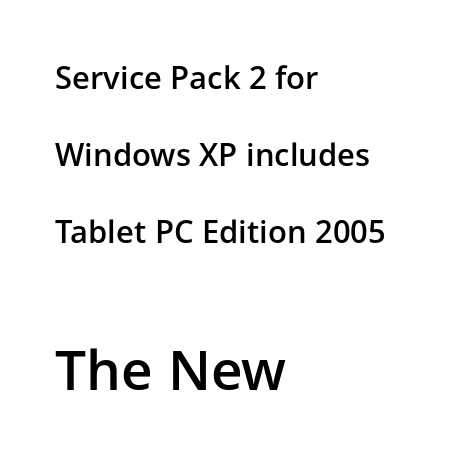
The image shows 55 px semibold sans-serif type, upright; set left-aligned, loose line spacing (2.48x), normal letter spacing, not underlined; the second (bottom) block is 1.77x larger; low stroke contrast and a medium x-height.
